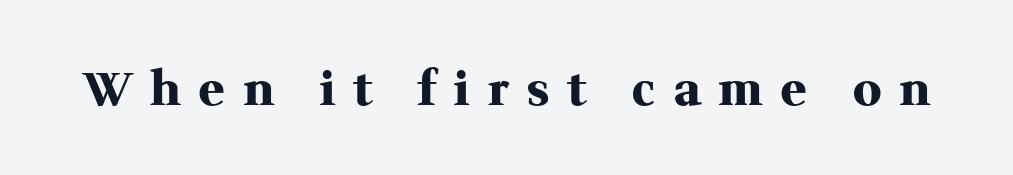
{"serif": "yes", "italic": "no", "bold": "yes", "weight": "heavy", "width": "normal", "stroke_contrast": "medium", "x_height": "medium", "monospaced": "no", "underline": "no", "letter_spacing": "wide", "letter_spacing_em": 0.4, "glyph_px": 47}
